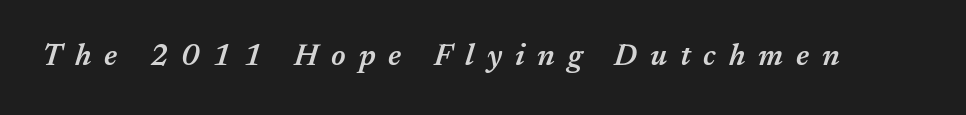
The image shows 30 px semibold type, italic (leaning right); set unusually wide letter spacing (+0.43 em), not underlined; medium stroke contrast and a medium x-height.
